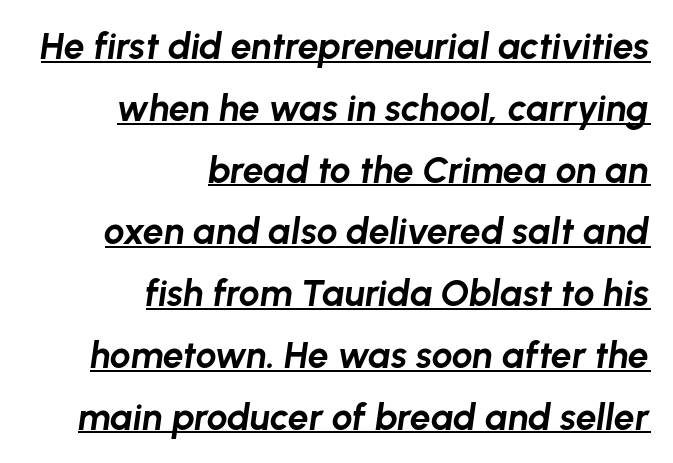
The image shows 37 px bold type, italic (leaning right); set right-aligned, normal line spacing (1.67x), normal letter spacing, underlined; low stroke contrast and a medium x-height.
